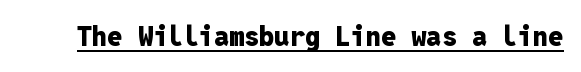
Q: Is the text bold? A: Yes.
Q: Is the text italic (slanted)? A: No, it is upright.
Q: Is the text underlined? A: Yes.
Q: Is the spacing between letters normal or unusually wide? A: Normal.
